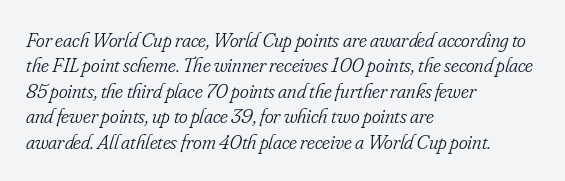
{"italic": "yes", "lean": "right", "slant_degrees": 16, "bold": "no", "underline": "no", "align": "left", "line_spacing_ratio": 1.21, "letter_spacing": "normal", "letter_spacing_em": 0.0, "glyph_px": 21}
